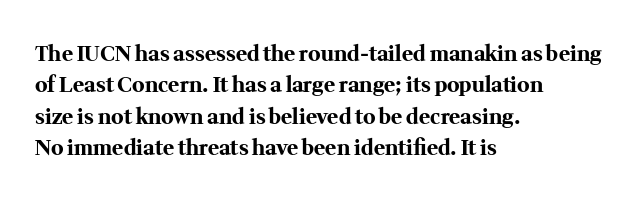
The image shows 21 px bold type, upright; set left-aligned, normal line spacing (1.5x), normal letter spacing, not underlined.
